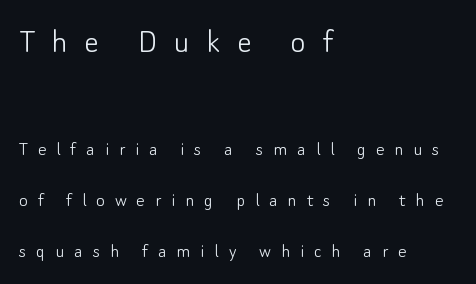
Honestly, the rows look like they've been pulled way apart. Proportional: the letters do not fall into vertical columns. Top chunk: large. Bottom chunk: small. Is there any slant? The stems are plumb.
